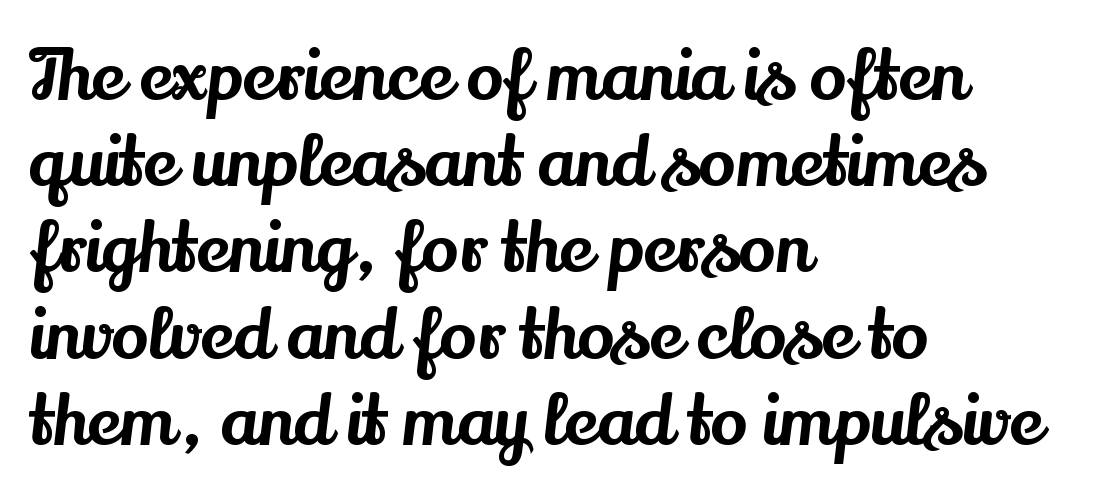
Q: Is the text italic (slanted)? A: Yes.
Q: Is the typeface a serif or a sans-serif typeface? A: Serif.
Q: Is the text underlined? A: No.
Q: How is the paragraph aligned? A: Left-aligned.
Q: Is the spacing between letters normal or unusually wide? A: Normal.
Q: Is the spacing between lines tight, normal or loose? A: Normal.
Q: Width (condensed, normal, or wide)? A: Normal.
Q: Stroke contrast? A: Medium.
Q: x-height? A: Small.
Q: Monospaced? A: No.
